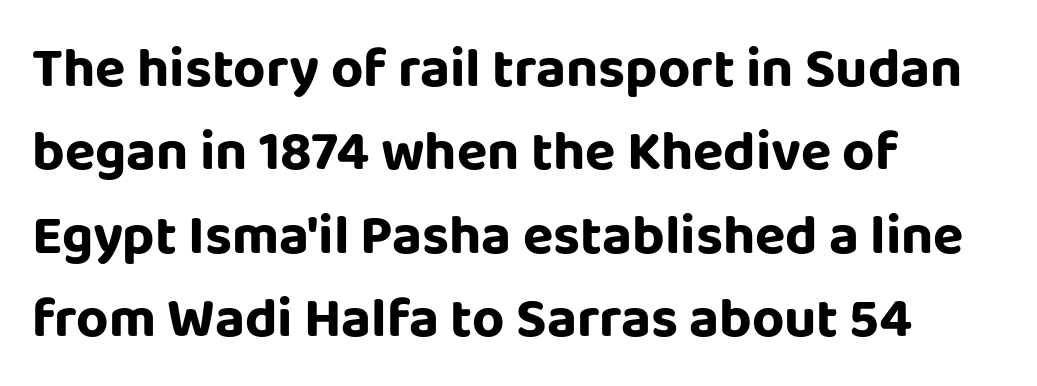
{"serif": "no", "italic": "no", "width": "normal", "stroke_contrast": "low", "x_height": "large", "monospaced": "no", "underline": "no", "align": "left", "line_spacing": "normal", "line_spacing_ratio": 1.49, "letter_spacing": "normal", "letter_spacing_em": 0.0, "glyph_px": 56}
